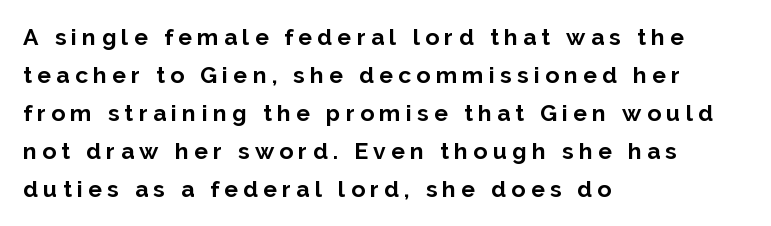
{"italic": "no", "bold": "yes", "underline": "no", "align": "left", "line_spacing": "normal", "line_spacing_ratio": 1.65, "letter_spacing": "wide", "letter_spacing_em": 0.23, "glyph_px": 23}
